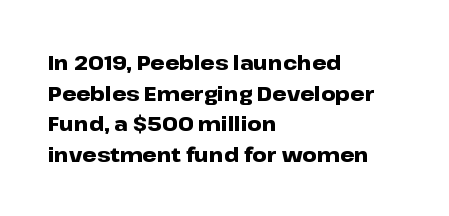
Underlining? Definitely not there. The paragraph has a hard left edge and a soft right edge. A typesetter would mark this as roman, not italic. What weight is shown? A full bold with thick strokes.
